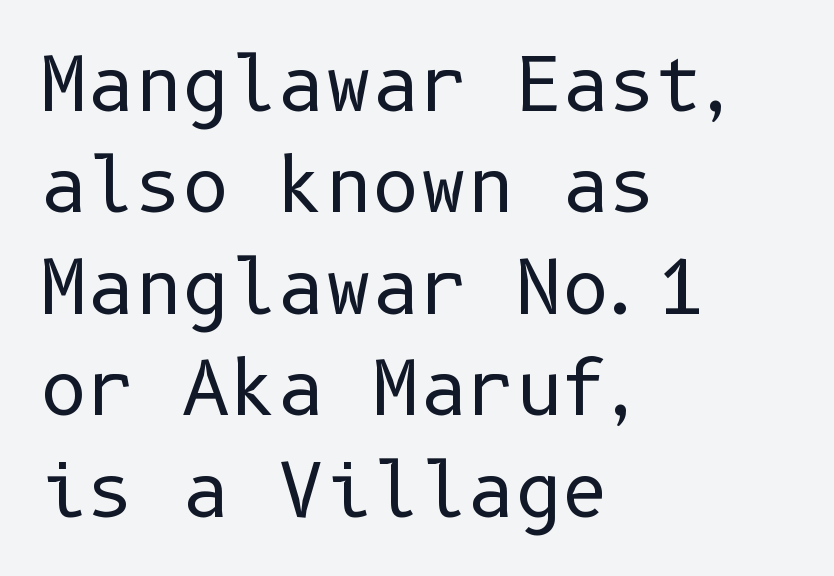
The image shows 73 px regular-weight sans-serif type, upright; set left-aligned, normal line spacing (1.39x), normal letter spacing, not underlined; low stroke contrast and a medium x-height.
